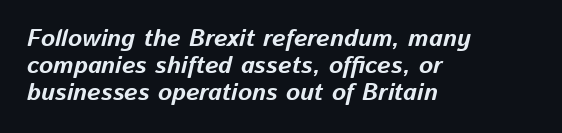
The image shows 24 px bold type, italic (leaning right); set left-aligned, tight line spacing (1.12x), normal letter spacing, not underlined.
